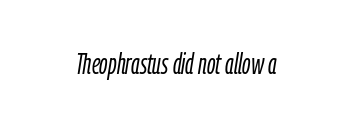
{"italic": "yes", "lean": "right", "slant_degrees": 9, "bold": "no", "weight": "light", "width": "condensed", "stroke_contrast": "low", "x_height": "medium", "monospaced": "no", "underline": "no", "letter_spacing": "normal", "letter_spacing_em": 0.0, "glyph_px": 29}
